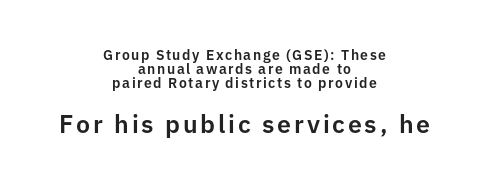
Q: Is the text italic (slanted)? A: No, it is upright.
Q: Is the text underlined? A: No.
Q: How is the paragraph aligned? A: Centered.
Q: Is the spacing between lines tight, normal or loose? A: Tight.
Q: Which block of text is set in a larger size, the first (top) or the second (bottom)? A: The second (bottom) one.
